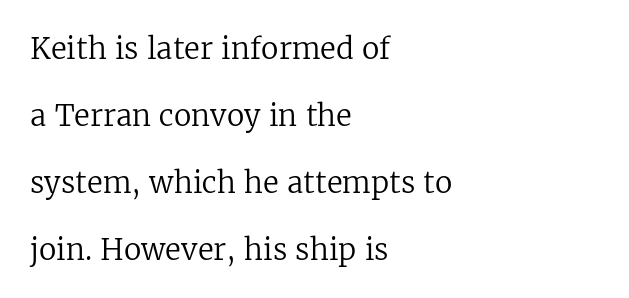
The image shows 29 px regular-weight serif type, upright; set left-aligned, loose line spacing (2.31x), normal letter spacing, not underlined; low stroke contrast and a medium x-height.
